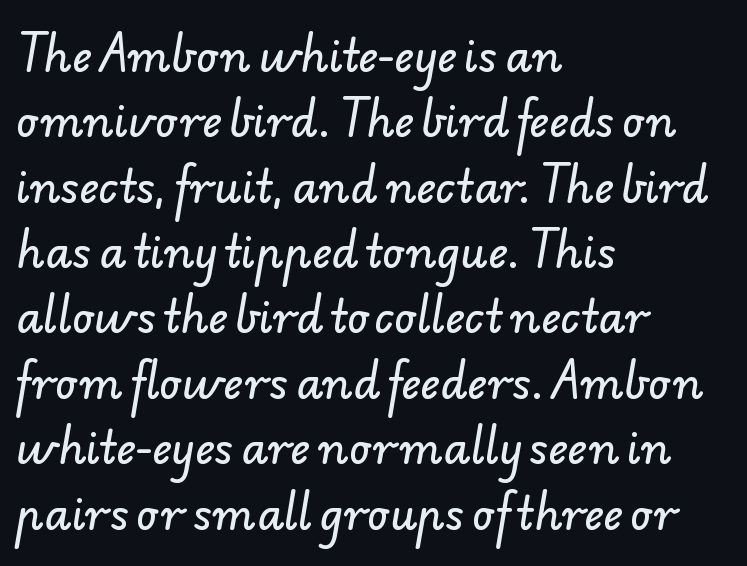
Think of a printed novel: that variable character pitch is what you see here. Is there much room between lines? A standard amount, neither cramped nor airy. The glyphs are unaccompanied by any horizontal stroke below them. I'd call this a sans setting — the letters go barefoot.
